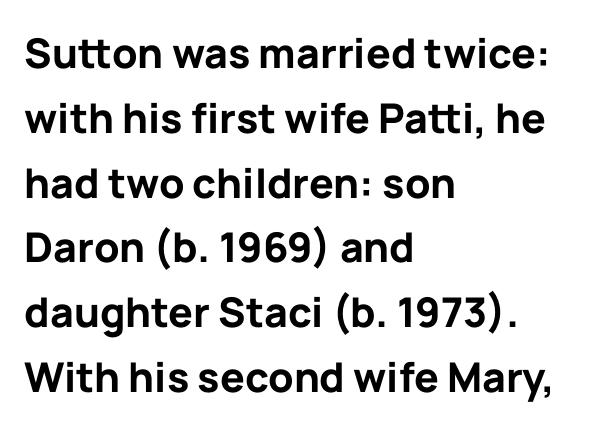
{"serif": "no", "italic": "no", "bold": "yes", "weight": "bold", "width": "normal", "stroke_contrast": "low", "x_height": "medium", "monospaced": "no", "underline": "no", "align": "left", "line_spacing": "normal", "line_spacing_ratio": 1.58, "letter_spacing": "normal", "letter_spacing_em": 0.0, "glyph_px": 41}
